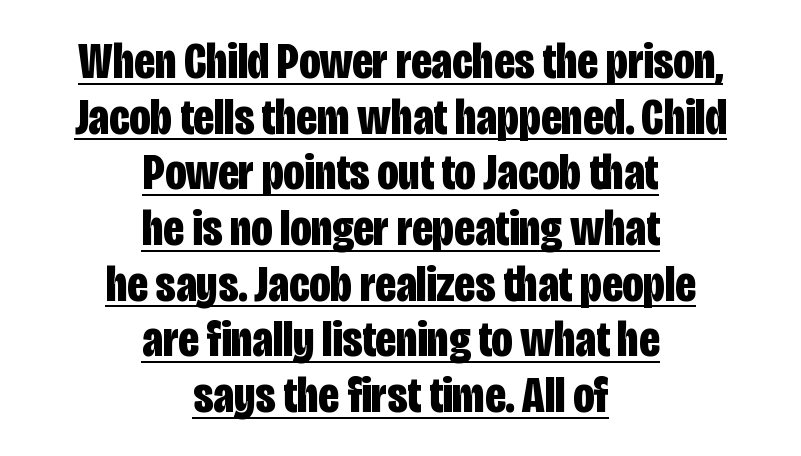
In terms of weight, the rendering is a true, heavy bold. Spacing between characters is what you'd get straight out of the box. Teacher's note: observe the equal gaps on both sides — that is centered alignment. The space between consecutive lines is stingy. Grotesque or geometric, the face here clearly has no serifs.
